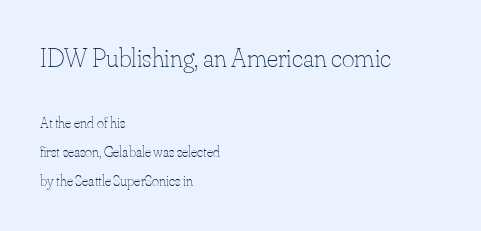
Q: Is the text bold? A: No.
Q: Is the text italic (slanted)? A: No, it is upright.
Q: Is the text underlined? A: No.
Q: How is the paragraph aligned? A: Left-aligned.
Q: Is the spacing between letters normal or unusually wide? A: Normal.
Q: Is the spacing between lines tight, normal or loose? A: Loose.
Q: Which block of text is set in a larger size, the first (top) or the second (bottom)? A: The first (top) one.
